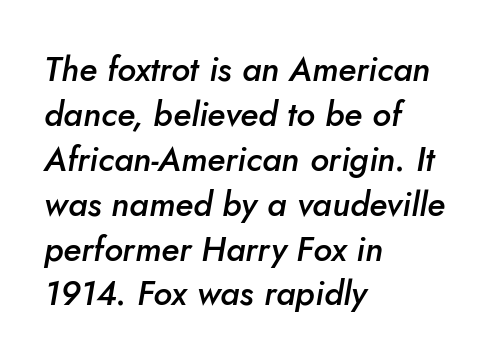
{"italic": "yes", "lean": "right", "slant_degrees": 10, "bold": "semi", "weight": "semibold", "width": "normal", "stroke_contrast": "low", "x_height": "small", "monospaced": "no", "underline": "no", "align": "left", "line_spacing": "normal", "line_spacing_ratio": 1.32, "letter_spacing": "normal", "letter_spacing_em": 0.0, "glyph_px": 34}
